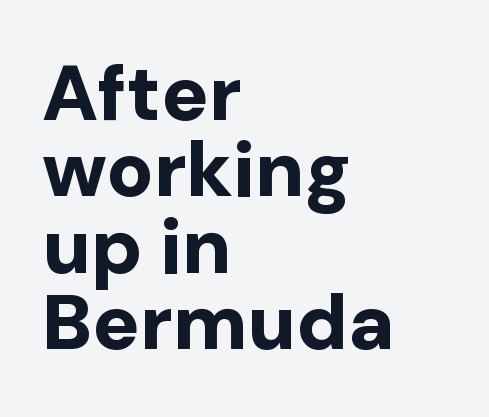
Q: Is the text bold? A: Yes.
Q: Is the text italic (slanted)? A: No, it is upright.
Q: Is the typeface a serif or a sans-serif typeface? A: Sans-serif.
Q: Is the text underlined? A: No.
Q: How is the paragraph aligned? A: Left-aligned.
Q: Is the spacing between letters normal or unusually wide? A: Normal.
Q: Is the spacing between lines tight, normal or loose? A: Tight.
Q: Width (condensed, normal, or wide)? A: Normal.
Q: Stroke contrast? A: Low.
Q: x-height? A: Medium.
Q: Monospaced? A: No.
